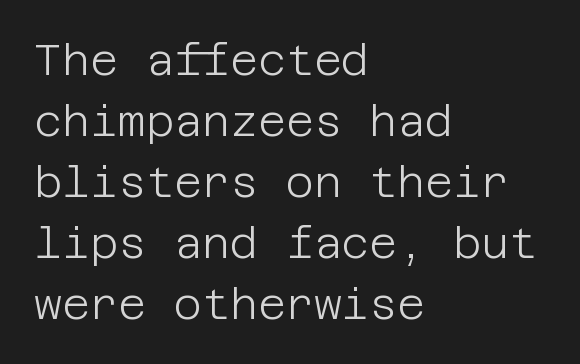
Rendered with straight, roman letterforms. If you drew a ruler down the left edge, every line would touch it. I'd call this a sans setting — the letters go barefoot. Decoration check: the copy has no underline.
